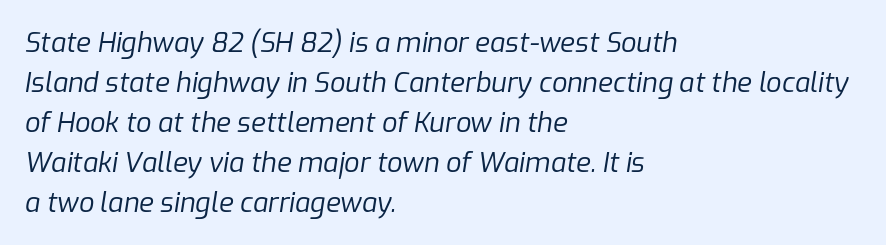
{"italic": "yes", "lean": "right", "slant_degrees": 9, "bold": "no", "underline": "no", "align": "left", "line_spacing": "normal", "line_spacing_ratio": 1.48, "letter_spacing": "normal", "letter_spacing_em": 0.0, "glyph_px": 27}
